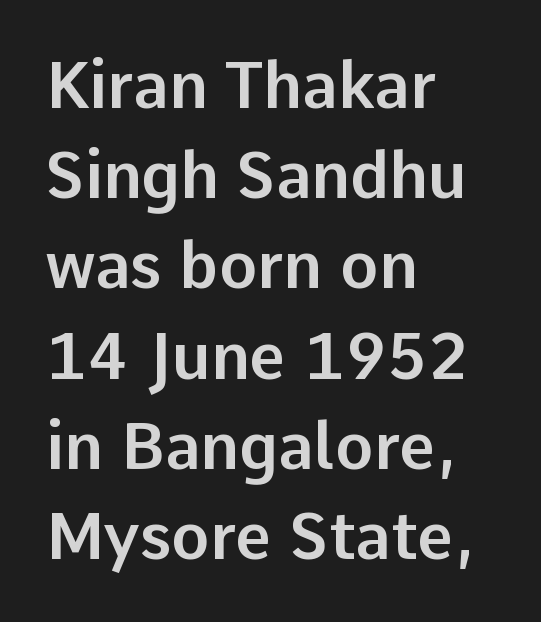
If you drew a ruler down the left edge, every line would touch it. This sample has the flowing, uneven cadence of proportional lettering. The line texture is even and compact thanks to regular tracking. No italicization has been applied; the sample stays upright. The space beneath each line is pristine and unruled.
